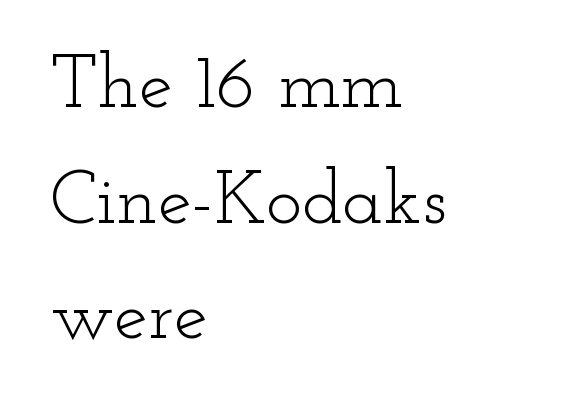
{"serif": "yes", "italic": "no", "bold": "no", "weight": "light", "width": "wide", "stroke_contrast": "low", "x_height": "small", "monospaced": "no", "underline": "no", "align": "left", "line_spacing": "normal", "line_spacing_ratio": 1.52, "letter_spacing": "normal", "letter_spacing_em": 0.0, "glyph_px": 76}
